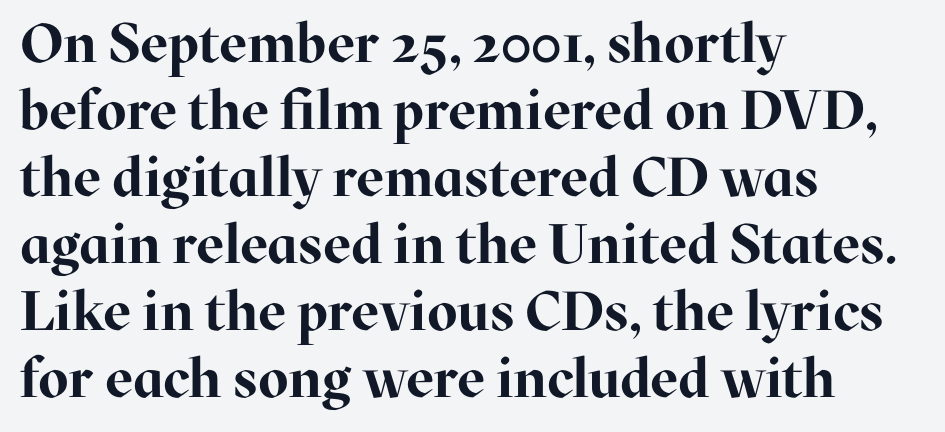
{"serif": "yes", "italic": "no", "bold": "yes", "weight": "bold", "width": "normal", "stroke_contrast": "high", "x_height": "medium", "monospaced": "no", "underline": "no", "align": "left", "line_spacing_ratio": 1.22, "letter_spacing": "normal", "letter_spacing_em": 0.0, "glyph_px": 55}
